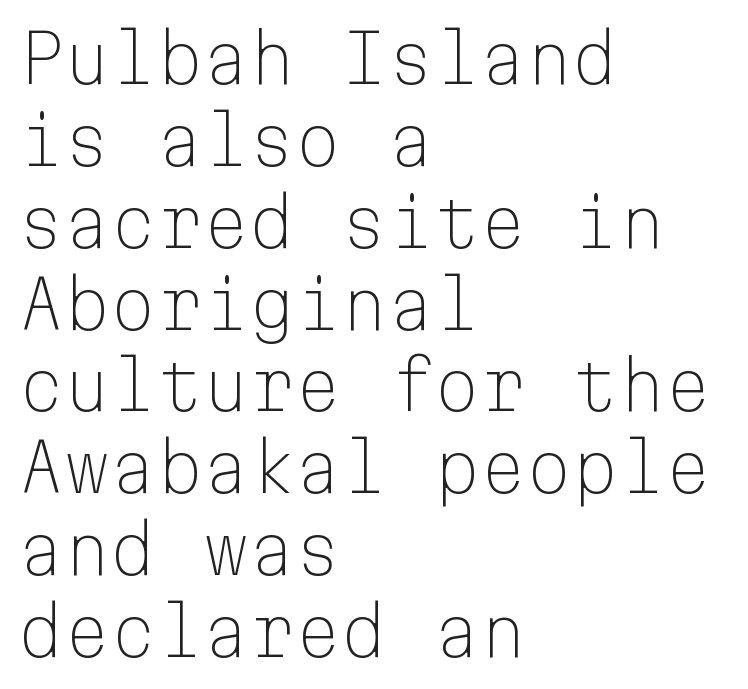
The image shows 66 px light sans-serif type, upright, monospaced; set left-aligned, line spacing 1.24x, normal letter spacing, not underlined; low stroke contrast and a medium x-height.
